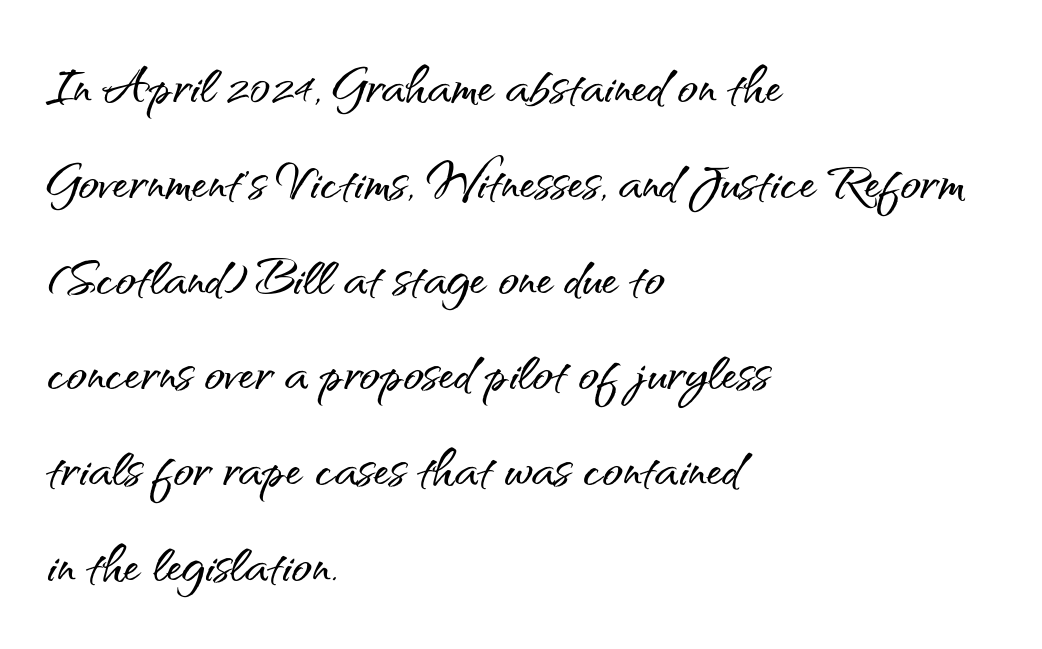
Nothing unusual about the tracking: characters are spaced as the font intends. Alignment: flush left. Serifs: no, the terminals of the letterforms are clean. Summary of vertical rhythm: regular, with standard interline spacing.
